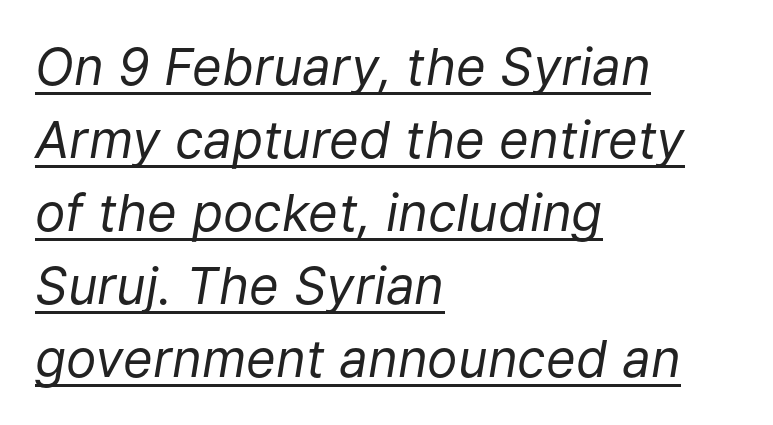
{"italic": "yes", "lean": "right", "slant_degrees": 9, "bold": "no", "weight": "regular", "width": "normal", "stroke_contrast": "low", "x_height": "medium", "monospaced": "no", "underline": "yes", "align": "left", "line_spacing": "normal", "line_spacing_ratio": 1.43, "letter_spacing": "normal", "letter_spacing_em": 0.0, "glyph_px": 51}
